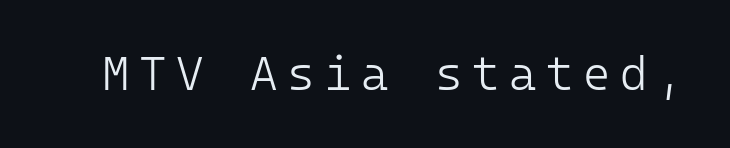
Q: Is the text bold? A: No.
Q: Is the text italic (slanted)? A: No, it is upright.
Q: Is the typeface a serif or a sans-serif typeface? A: Sans-serif.
Q: Is the text underlined? A: No.
Q: Is the spacing between letters normal or unusually wide? A: Unusually wide.
Q: Width (condensed, normal, or wide)? A: Normal.
Q: Stroke contrast? A: Low.
Q: x-height? A: Medium.
Q: Monospaced? A: Yes.
